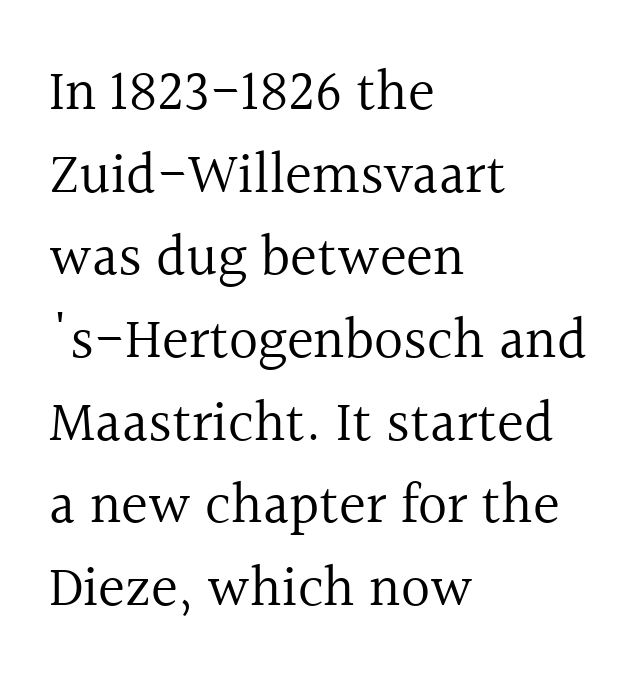
The image shows 57 px regular-weight serif type, upright; set left-aligned, normal line spacing (1.45x), normal letter spacing, not underlined; a medium x-height.
